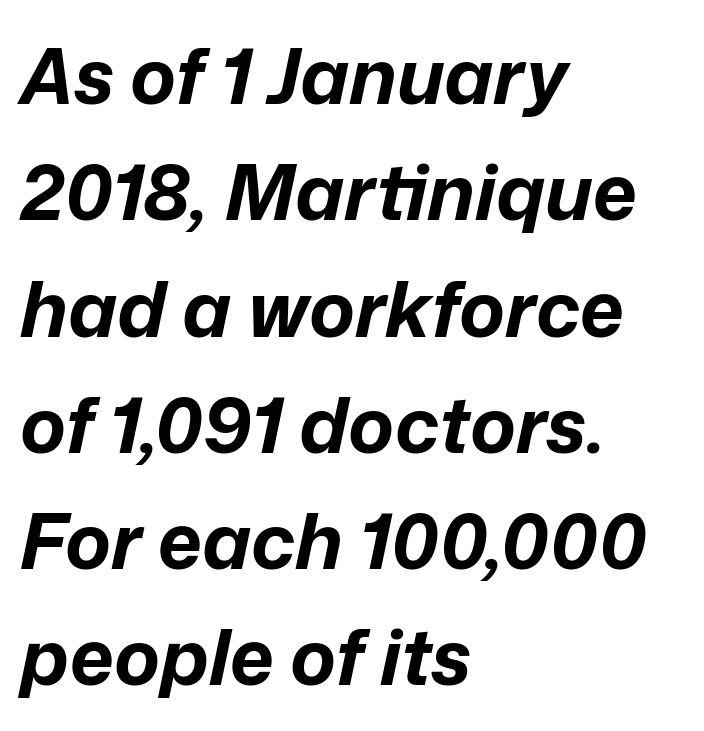
{"italic": "yes", "lean": "right", "slant_degrees": 12, "bold": "yes", "weight": "bold", "width": "normal", "stroke_contrast": "low", "x_height": "medium", "monospaced": "no", "underline": "no", "align": "left", "line_spacing": "normal", "line_spacing_ratio": 1.51, "letter_spacing": "normal", "letter_spacing_em": 0.0, "glyph_px": 77}
